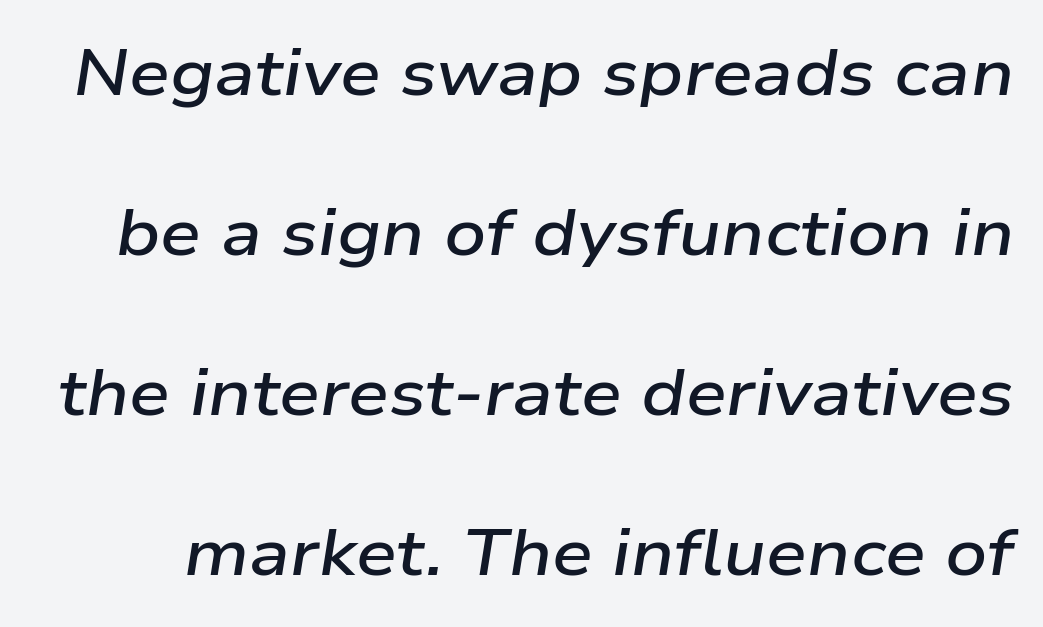
The image shows 65 px semibold, wide type, italic (leaning right); set loose line spacing (2.46x), normal letter spacing, not underlined; low stroke contrast and a medium x-height.
